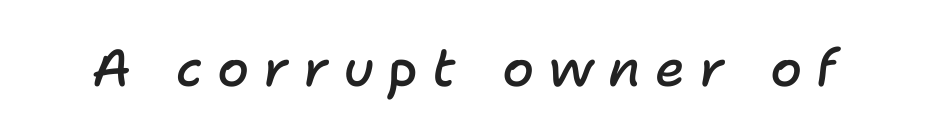
Q: Is the text bold? A: Semi-bold.
Q: Is the text italic (slanted)? A: Yes, it leans right by about 11 degrees.
Q: Is the text underlined? A: No.
Q: Is the spacing between letters normal or unusually wide? A: Unusually wide.
Q: Width (condensed, normal, or wide)? A: Normal.
Q: Stroke contrast? A: Low.
Q: x-height? A: Medium.
Q: Monospaced? A: No.
